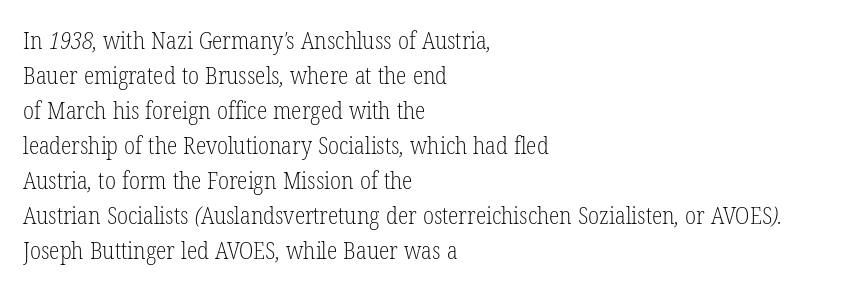
Q: Is the text bold? A: No.
Q: Is the text underlined? A: No.
Q: How is the paragraph aligned? A: Left-aligned.
Q: Is the spacing between letters normal or unusually wide? A: Normal.
Q: Is the spacing between lines tight, normal or loose? A: Normal.
